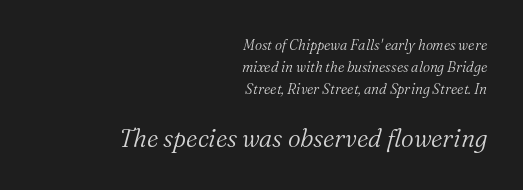
Q: Is the text bold? A: No.
Q: Is the text italic (slanted)? A: Yes, it leans right by about 16 degrees.
Q: Is the text underlined? A: No.
Q: How is the paragraph aligned? A: Right-aligned.
Q: Is the spacing between letters normal or unusually wide? A: Normal.
Q: Is the spacing between lines tight, normal or loose? A: Normal.
Q: Which block of text is set in a larger size, the first (top) or the second (bottom)? A: The second (bottom) one.
